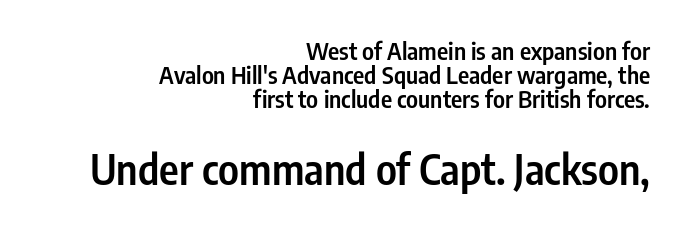
The image shows 42 px semibold, condensed sans-serif type, upright; set right-aligned, tight line spacing (1.0x), normal letter spacing, not underlined; the second (bottom) block is 1.75x larger; low stroke contrast and a medium x-height.
